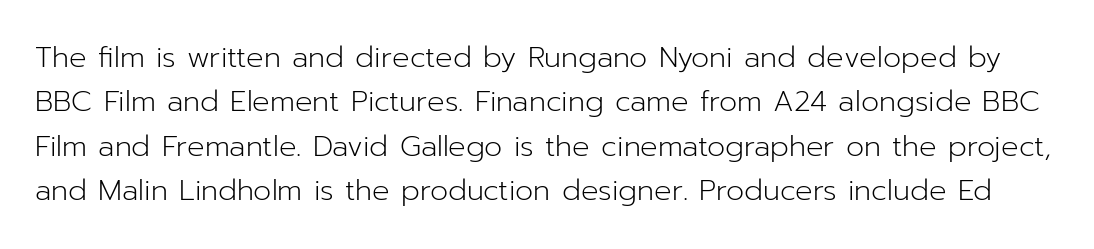
{"serif": "no", "italic": "no", "bold": "no", "weight": "light", "width": "normal", "stroke_contrast": "low", "x_height": "medium", "monospaced": "no", "underline": "no", "line_spacing": "normal", "line_spacing_ratio": 1.53, "letter_spacing": "normal", "letter_spacing_em": 0.0, "glyph_px": 29}
